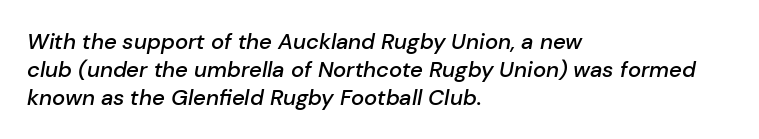
The image shows 22 px text type, italic (leaning right); set left-aligned, normal line spacing (1.27x), normal letter spacing, not underlined.
